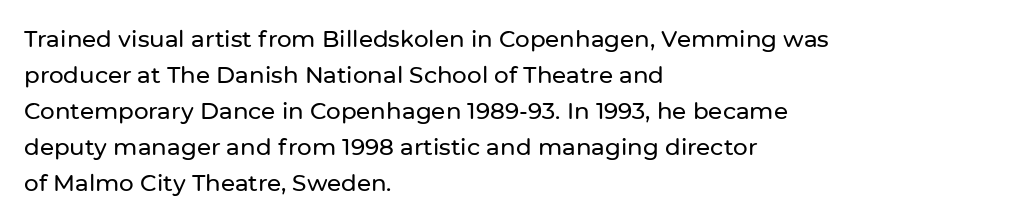
The image shows 23 px text type, upright; set left-aligned, normal line spacing (1.57x), normal letter spacing, not underlined.
